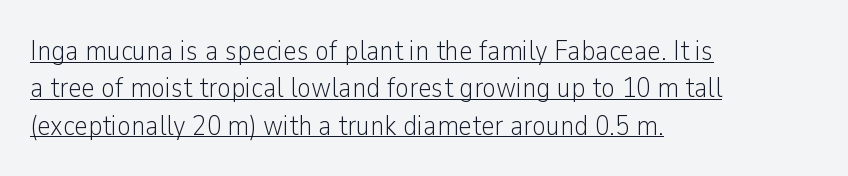
Q: Is the text bold? A: No.
Q: Is the text italic (slanted)? A: No, it is upright.
Q: Is the typeface a serif or a sans-serif typeface? A: Sans-serif.
Q: Is the text underlined? A: Yes.
Q: How is the paragraph aligned? A: Left-aligned.
Q: Is the spacing between letters normal or unusually wide? A: Normal.
Q: Is the spacing between lines tight, normal or loose? A: Normal.
Q: Width (condensed, normal, or wide)? A: Condensed.
Q: Stroke contrast? A: Low.
Q: x-height? A: Medium.
Q: Monospaced? A: No.
